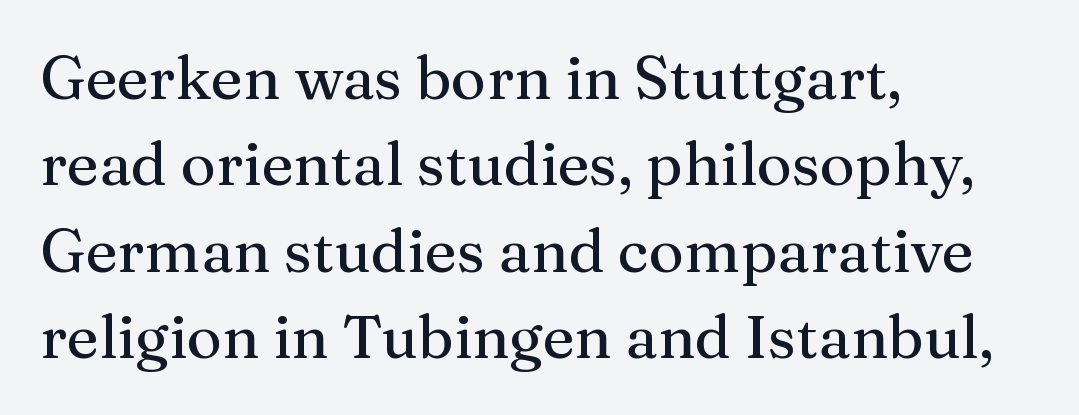
Q: Is the text italic (slanted)? A: No, it is upright.
Q: Is the typeface a serif or a sans-serif typeface? A: Serif.
Q: Is the text underlined? A: No.
Q: How is the paragraph aligned? A: Left-aligned.
Q: Is the spacing between letters normal or unusually wide? A: Normal.
Q: Is the spacing between lines tight, normal or loose? A: Normal.
Q: Width (condensed, normal, or wide)? A: Normal.
Q: Stroke contrast? A: Medium.
Q: x-height? A: Medium.
Q: Monospaced? A: No.
